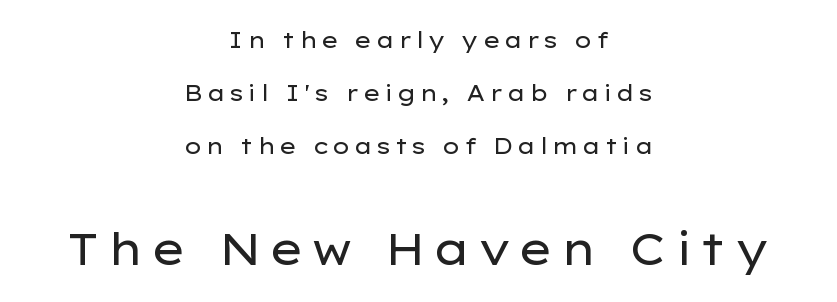
Q: Is the text bold? A: No.
Q: Is the text italic (slanted)? A: No, it is upright.
Q: Is the typeface a serif or a sans-serif typeface? A: Sans-serif.
Q: Is the text underlined? A: No.
Q: How is the paragraph aligned? A: Centered.
Q: Is the spacing between lines tight, normal or loose? A: Loose.
Q: Which block of text is set in a larger size, the first (top) or the second (bottom)? A: The second (bottom) one.
Q: Width (condensed, normal, or wide)? A: Wide.
Q: Stroke contrast? A: Low.
Q: x-height? A: Medium.
Q: Monospaced? A: No.
